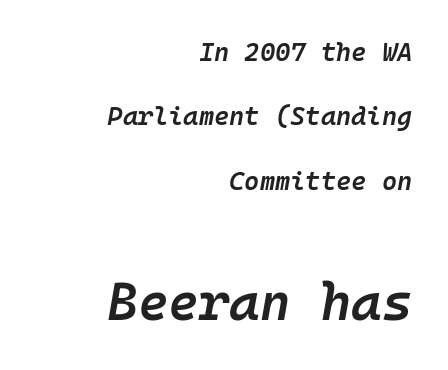
{"italic": "yes", "lean": "right", "slant_degrees": 10, "bold": "semi", "weight": "semibold", "width": "normal", "stroke_contrast": "low", "x_height": "medium", "monospaced": "yes", "underline": "no", "align": "right", "line_spacing": "loose", "line_spacing_ratio": 2.48, "letter_spacing": "normal", "letter_spacing_em": 0.0, "larger_block": "second", "size_ratio": 2.0, "glyph_px": 52}
